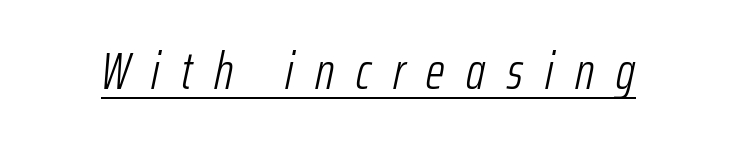
The image shows 52 px light, condensed type, italic (leaning right); set unusually wide letter spacing (+0.42 em), underlined; low stroke contrast and a medium x-height.
